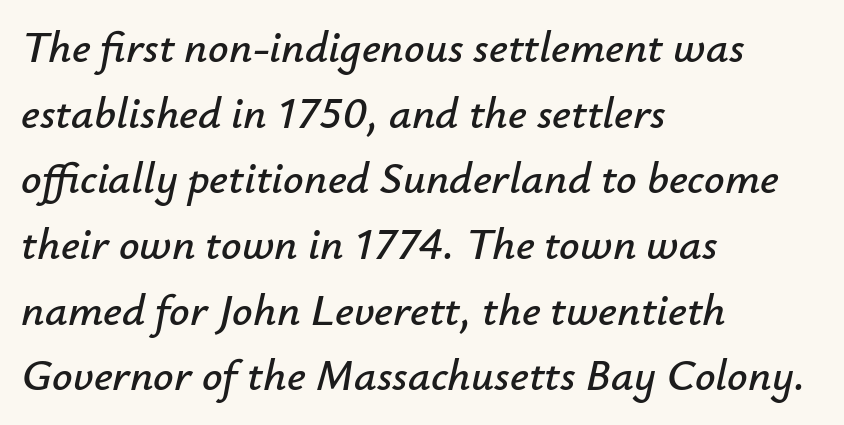
{"italic": "yes", "lean": "right", "slant_degrees": 12, "width": "normal", "stroke_contrast": "low", "x_height": "small", "monospaced": "no", "underline": "no", "align": "left", "line_spacing": "normal", "line_spacing_ratio": 1.46, "letter_spacing": "normal", "letter_spacing_em": 0.0, "glyph_px": 45}
